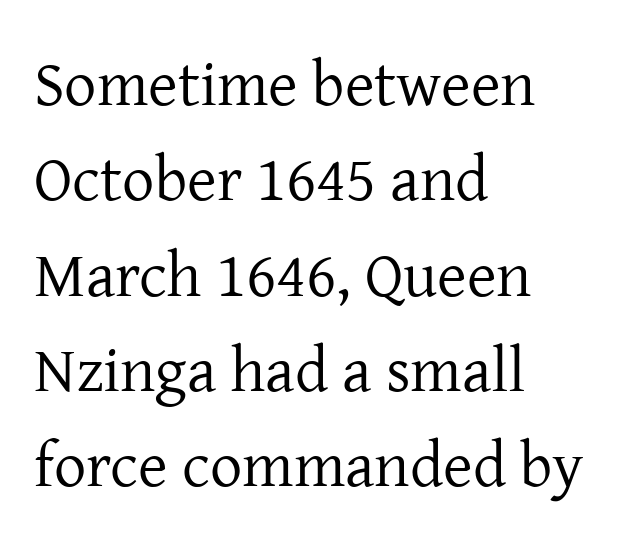
The image shows 64 px regular-weight serif type, upright; set left-aligned, normal line spacing (1.49x), normal letter spacing, not underlined; low stroke contrast and a medium x-height.
